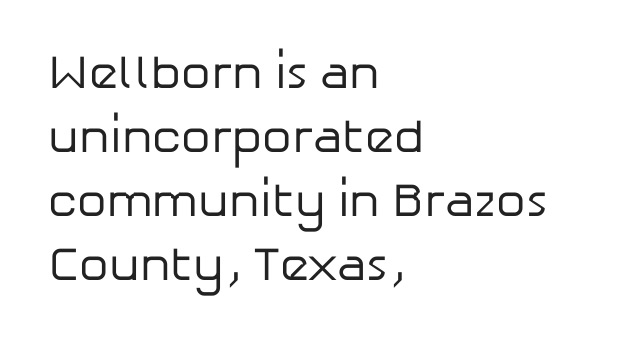
{"serif": "no", "italic": "no", "bold": "no", "weight": "regular", "width": "normal", "stroke_contrast": "low", "x_height": "medium", "monospaced": "no", "underline": "no", "align": "left", "line_spacing": "normal", "line_spacing_ratio": 1.36, "letter_spacing": "normal", "letter_spacing_em": 0.0, "glyph_px": 47}
